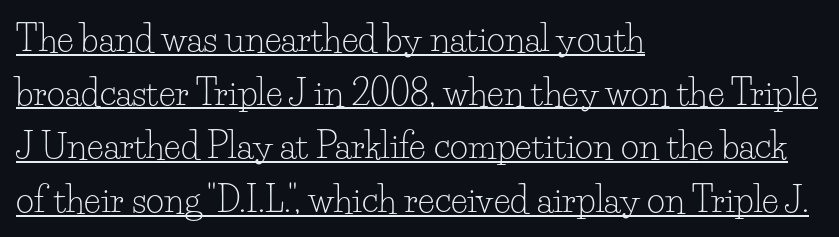
Descenders here cross a horizontal rule under the line. If you drew a line through each stem, it would be perfectly vertical. The lines in this sample share a left origin and differ only in where they stop. Summary of vertical rhythm: regular, with standard interline spacing. Stroke mass is kept to a normal reading level or below. Proportional: the letters do not fall into vertical columns.
